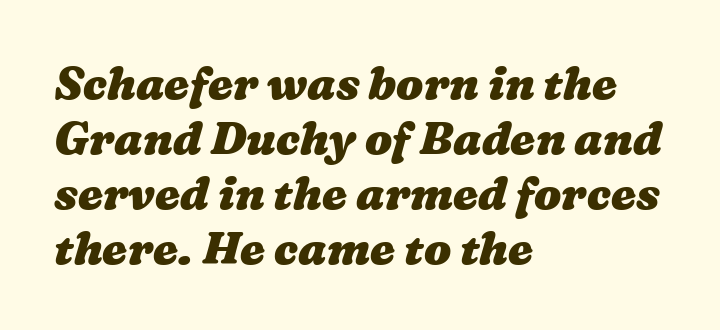
What weight is shown? A full bold with thick strokes. Varying glyph widths throughout — classic text-font behaviour. Quick note: underline off. Typeset ragged right — the left edge is the straight one. The letterforms sit shoulder to shoulder at normal distance.
